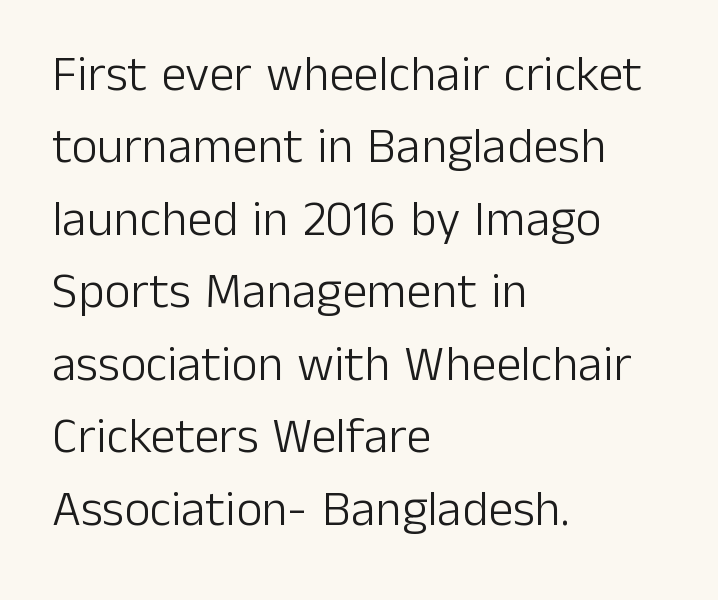
Q: Is the text bold? A: No.
Q: Is the text italic (slanted)? A: No, it is upright.
Q: Is the typeface a serif or a sans-serif typeface? A: Sans-serif.
Q: Is the text underlined? A: No.
Q: How is the paragraph aligned? A: Left-aligned.
Q: Is the spacing between letters normal or unusually wide? A: Normal.
Q: Is the spacing between lines tight, normal or loose? A: Normal.
Q: Width (condensed, normal, or wide)? A: Normal.
Q: Stroke contrast? A: Low.
Q: x-height? A: Medium.
Q: Monospaced? A: No.
